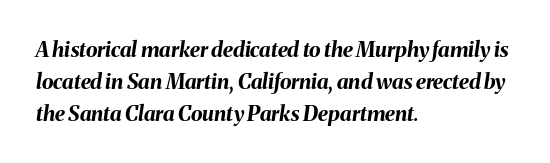
{"italic": "yes", "lean": "right", "slant_degrees": 8, "bold": "yes", "underline": "no", "align": "left", "line_spacing": "normal", "line_spacing_ratio": 1.52, "letter_spacing": "normal", "letter_spacing_em": 0.0, "glyph_px": 21}
